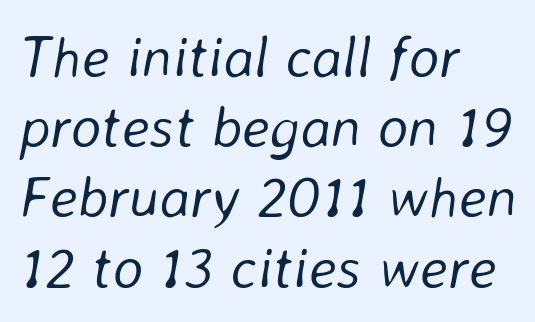
Italic: yes, the glyphs are oblique. The letterforms sit shoulder to shoulder at normal distance. The passage shown is typed in a proportional face where columns would drift. One-word summary of the alignment: left. Is the stroke heavy? The answer is a plain regular-or-lighter. Underline: absent.
